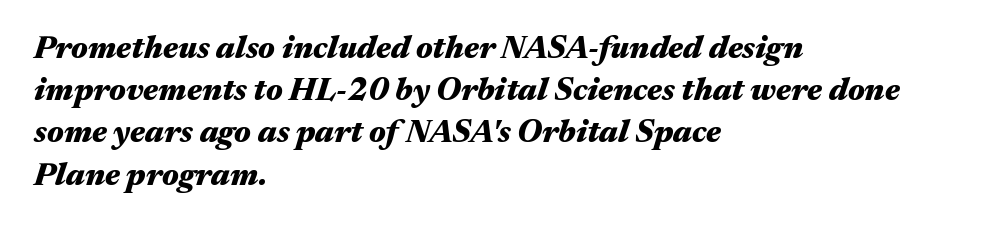
The image shows 32 px heavy, wide type, italic (leaning right); set left-aligned, normal line spacing (1.32x), normal letter spacing, not underlined; medium stroke contrast and a medium x-height.
